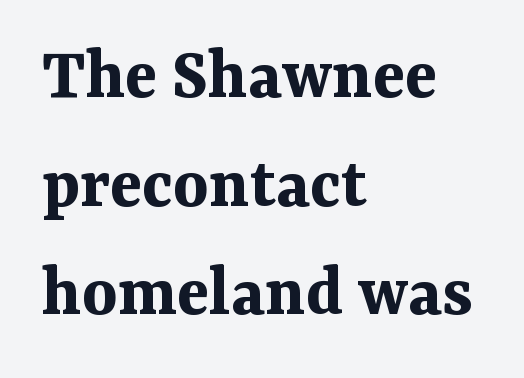
Note the varied advance widths — an 'i' is clearly narrower than an 'm'. This is heavy type, rendered in bold. Where is the straight margin? On the left. Rule under the text: the space is simply empty.
